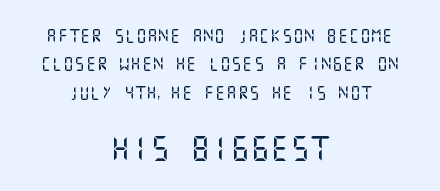
Q: Is the text italic (slanted)? A: No, it is upright.
Q: Is the text underlined? A: No.
Q: How is the paragraph aligned? A: Centered.
Q: Is the spacing between letters normal or unusually wide? A: Normal.
Q: Is the spacing between lines tight, normal or loose? A: Loose.
Q: Which block of text is set in a larger size, the first (top) or the second (bottom)? A: The second (bottom) one.
